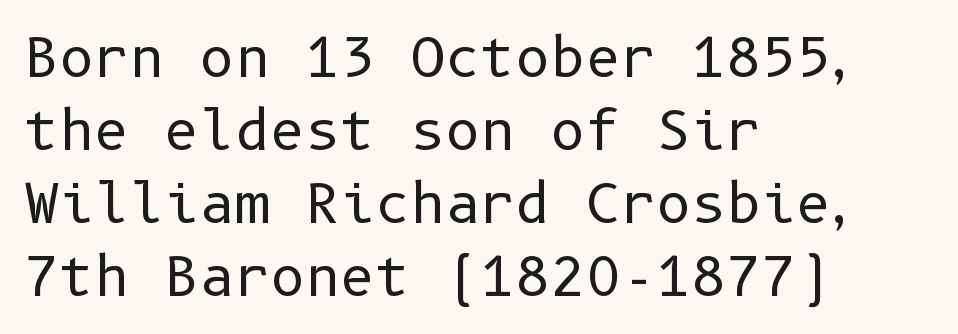
{"serif": "no", "italic": "no", "bold": "no", "weight": "regular", "width": "normal", "stroke_contrast": "low", "x_height": "medium", "underline": "no", "align": "left", "line_spacing": "normal", "line_spacing_ratio": 1.35, "letter_spacing": "normal", "letter_spacing_em": 0.0, "glyph_px": 54}
